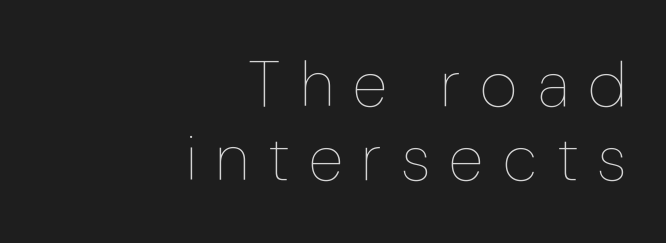
Q: Is the text bold? A: No.
Q: Is the text italic (slanted)? A: No, it is upright.
Q: Is the text underlined? A: No.
Q: How is the paragraph aligned? A: Right-aligned.
Q: Is the spacing between letters normal or unusually wide? A: Unusually wide.
Q: Is the spacing between lines tight, normal or loose? A: Tight.
Q: Width (condensed, normal, or wide)? A: Condensed.
Q: Stroke contrast? A: Low.
Q: x-height? A: Medium.
Q: Monospaced? A: No.
